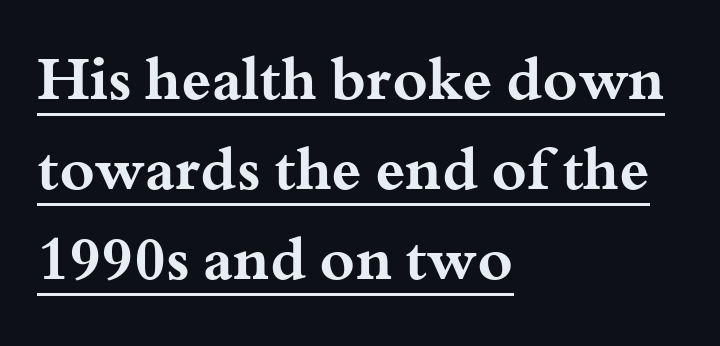
{"serif": "yes", "italic": "no", "bold": "yes", "weight": "bold", "width": "wide", "stroke_contrast": "medium", "x_height": "small", "monospaced": "no", "underline": "yes", "align": "left", "line_spacing": "normal", "line_spacing_ratio": 1.5, "letter_spacing": "normal", "letter_spacing_em": 0.0, "glyph_px": 60}
